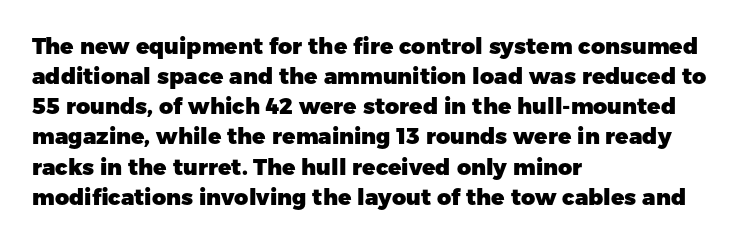
Q: Is the text bold? A: Yes.
Q: Is the text italic (slanted)? A: No, it is upright.
Q: Is the text underlined? A: No.
Q: How is the paragraph aligned? A: Left-aligned.
Q: Is the spacing between letters normal or unusually wide? A: Normal.
Q: Is the spacing between lines tight, normal or loose? A: Normal.
